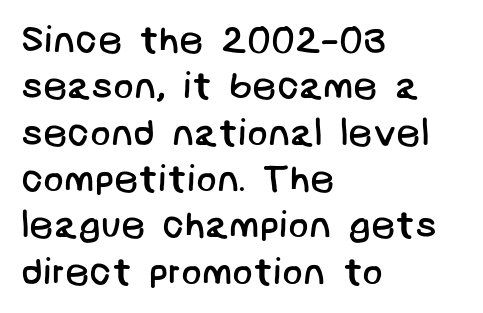
The image shows 38 px regular-weight sans-serif type; set left-aligned, line spacing 1.22x, normal letter spacing, not underlined; low stroke contrast and a large x-height.
